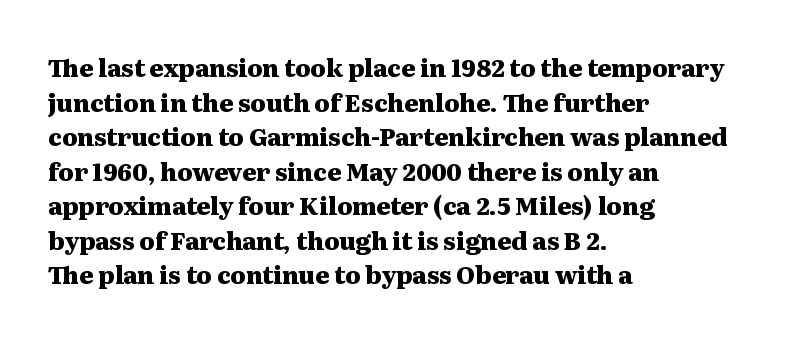
{"italic": "no", "bold": "yes", "underline": "no", "align": "left", "line_spacing": "normal", "line_spacing_ratio": 1.44, "letter_spacing": "normal", "letter_spacing_em": 0.0, "glyph_px": 24}
